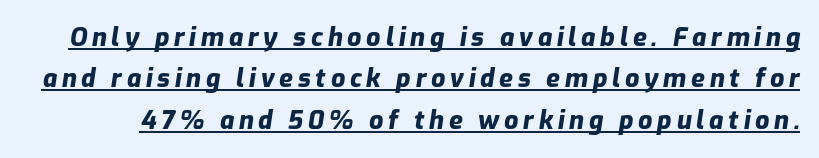
The image shows 25 px bold type, italic (leaning right); set normal line spacing (1.66x), underlined.
